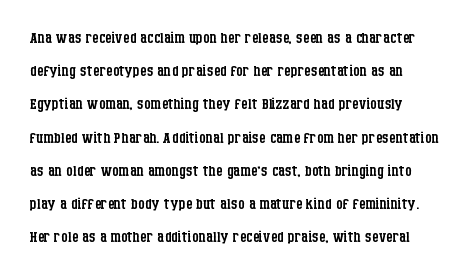
{"italic": "no", "bold": "no", "underline": "no", "line_spacing": "normal", "line_spacing_ratio": 1.58, "letter_spacing": "normal", "letter_spacing_em": 0.0, "glyph_px": 21}
